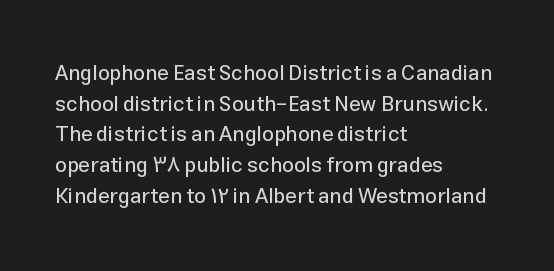
The image shows 21 px text type, upright; set left-aligned, normal line spacing (1.46x), normal letter spacing, not underlined.
